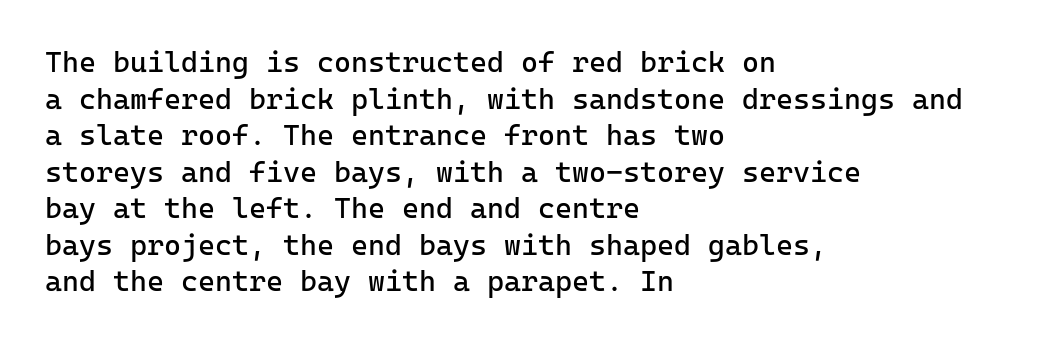
Check where the strokes stop: nothing finishes them off — pure sans. On a weight scale, this lands at 450 or below. The rendering anchors every line to the left-hand side. The gaps between neighbouring characters are ordinary and unremarkable. Rule under the text: the space is simply empty.
